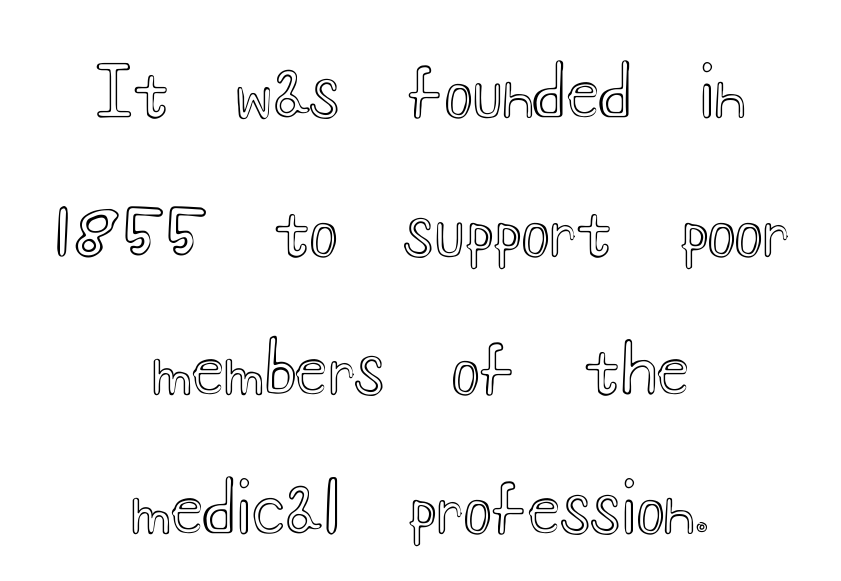
The image shows 67 px wide type, upright; set centered, loose line spacing (2.07x), normal letter spacing, not underlined; a small x-height.
